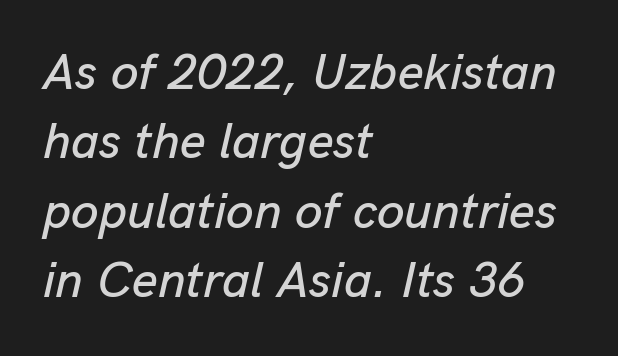
Q: Is the text italic (slanted)? A: Yes, it leans right by about 13 degrees.
Q: Is the text underlined? A: No.
Q: How is the paragraph aligned? A: Left-aligned.
Q: Is the spacing between letters normal or unusually wide? A: Normal.
Q: Is the spacing between lines tight, normal or loose? A: Normal.
Q: Width (condensed, normal, or wide)? A: Normal.
Q: Stroke contrast? A: Low.
Q: x-height? A: Medium.
Q: Monospaced? A: No.
